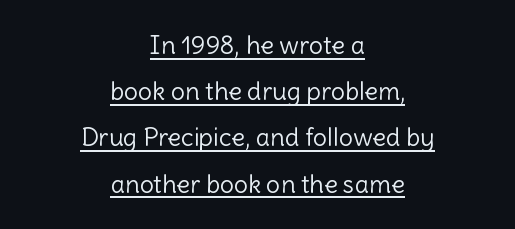
{"italic": "no", "bold": "no", "underline": "yes", "align": "center", "line_spacing_ratio": 1.85, "letter_spacing": "normal", "letter_spacing_em": 0.0, "glyph_px": 25}
